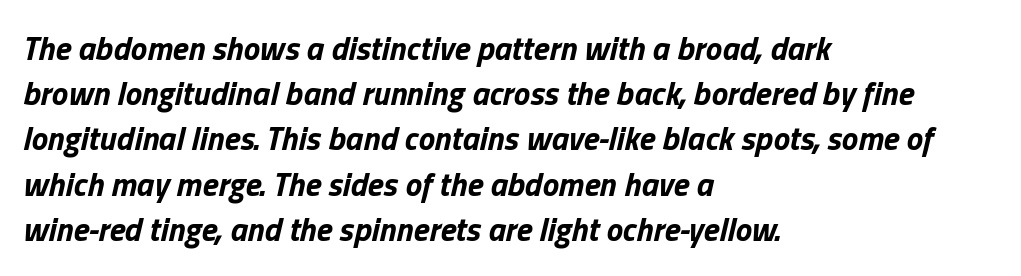
The image shows 33 px bold type, italic (leaning right); set left-aligned, normal line spacing (1.37x), normal letter spacing, not underlined; low stroke contrast and a medium x-height.
